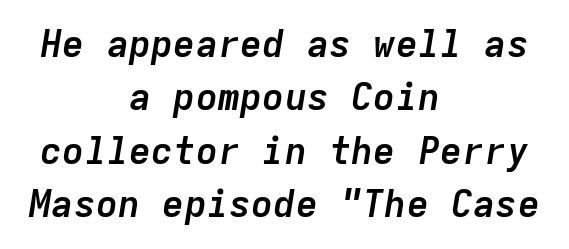
Observe the lean: these are italic letterforms. These lines are rendered in a fixed-pitch font. Here the glyphs are tracked normally, forming tight word shapes. A dark, heavy texture on the line: the type is bold. If you folded the block vertically in half, each line would mirror itself in length.
